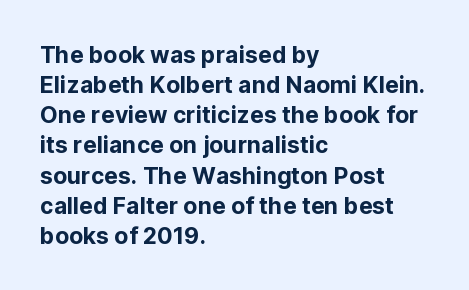
The image shows 23 px text type, upright; set left-aligned, normal line spacing (1.31x), normal letter spacing, not underlined.
